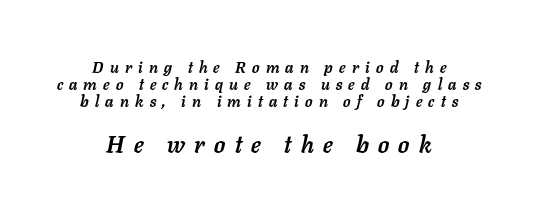
The image shows 24 px bold type, italic (leaning right); set centered, tight line spacing (1.06x), unusually wide letter spacing (+0.39 em), not underlined; the second (bottom) block is 1.5x larger.
